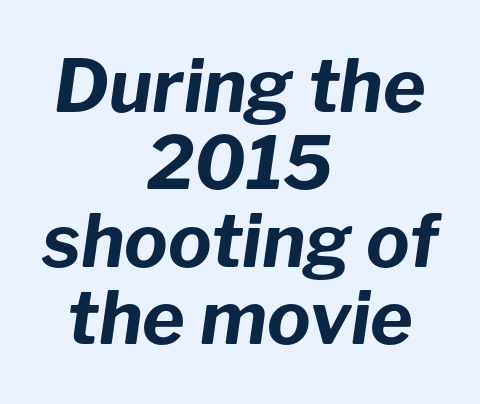
The image shows 73 px bold type, italic (leaning right); set centered, tight line spacing (1.06x), normal letter spacing, not underlined; low stroke contrast and a medium x-height.
